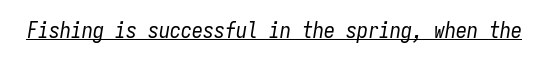
{"italic": "yes", "lean": "right", "slant_degrees": 9, "bold": "no", "underline": "yes", "letter_spacing": "normal", "letter_spacing_em": 0.0, "glyph_px": 22}
